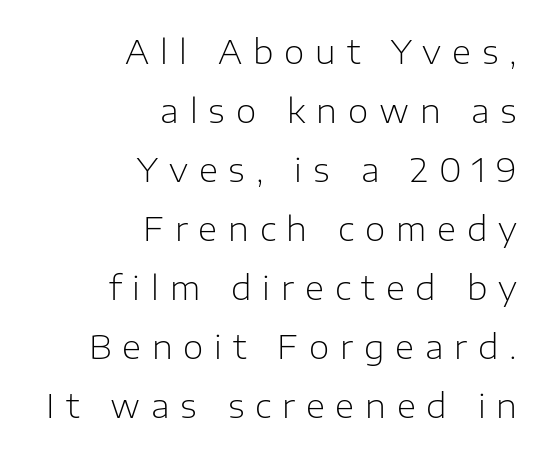
The face used here is proportionally spaced, like ordinary book or web type. The typesetter chose a ragged-left arrangement here. A typesetter would call this heavily tracked-out type. The rendering shows plain stroke endings on the letterforms — a sans-serif design.
